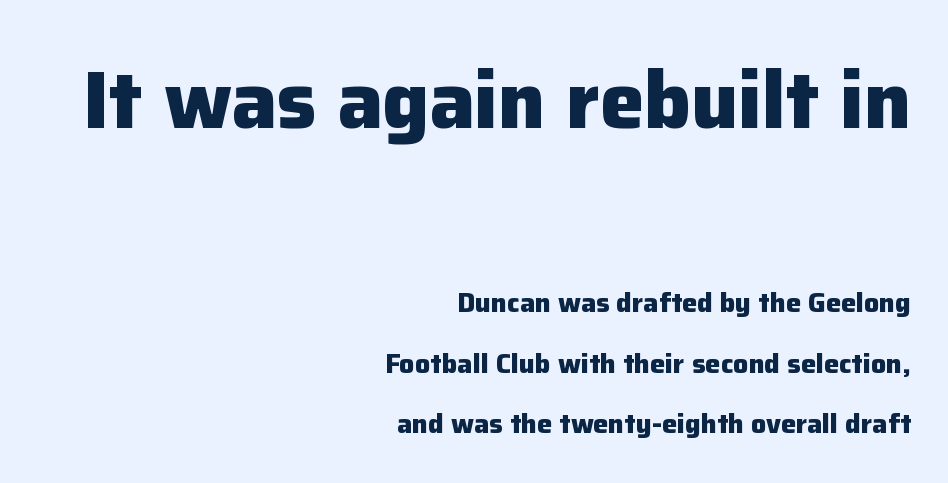
{"serif": "no", "italic": "no", "bold": "yes", "weight": "heavy", "width": "normal", "stroke_contrast": "low", "x_height": "medium", "monospaced": "no", "underline": "no", "align": "right", "line_spacing": "loose", "line_spacing_ratio": 2.25, "letter_spacing": "normal", "letter_spacing_em": 0.0, "larger_block": "first", "size_ratio": 2.96, "glyph_px": 80}
